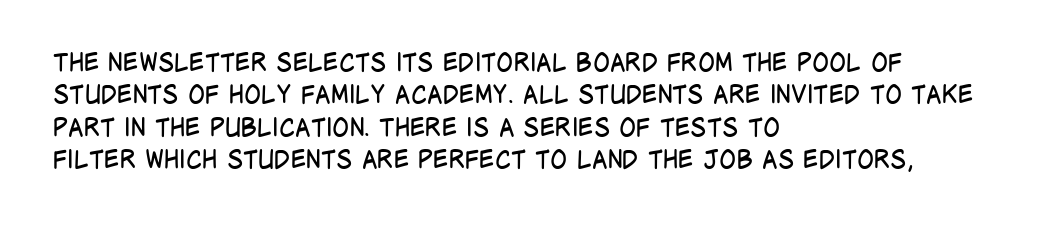
The words here are not underlined. Whoever set this chose a conventional vertical rhythm. Honestly, the letter spacing is just normal — you wouldn't notice it. Tall strokes in this sample are plumb rather than angled. Compared with a centered layout, this one pins lines to the left instead. The weight tops out at a normal text grade.
